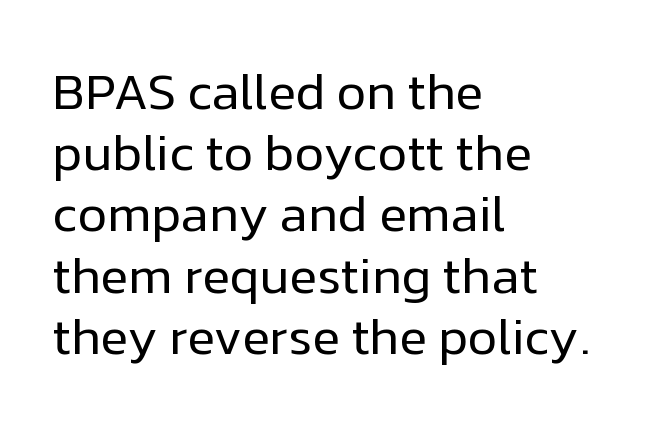
{"serif": "no", "italic": "no", "bold": "no", "weight": "regular", "width": "normal", "stroke_contrast": "low", "x_height": "medium", "monospaced": "no", "underline": "no", "align": "left", "line_spacing_ratio": 1.2, "letter_spacing": "normal", "letter_spacing_em": 0.0, "glyph_px": 51}
